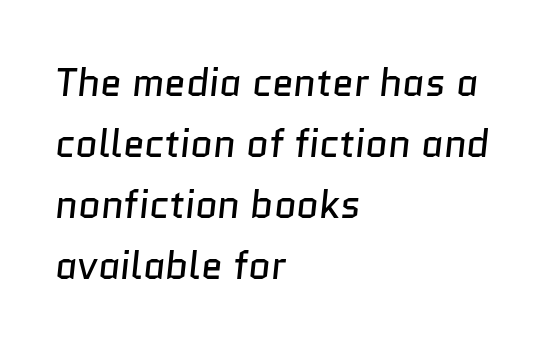
Q: Is the text bold? A: No.
Q: Is the typeface a serif or a sans-serif typeface? A: Sans-serif.
Q: Is the text underlined? A: No.
Q: How is the paragraph aligned? A: Left-aligned.
Q: Is the spacing between letters normal or unusually wide? A: Normal.
Q: Is the spacing between lines tight, normal or loose? A: Normal.
Q: Width (condensed, normal, or wide)? A: Normal.
Q: Stroke contrast? A: Low.
Q: x-height? A: Medium.
Q: Monospaced? A: No.
